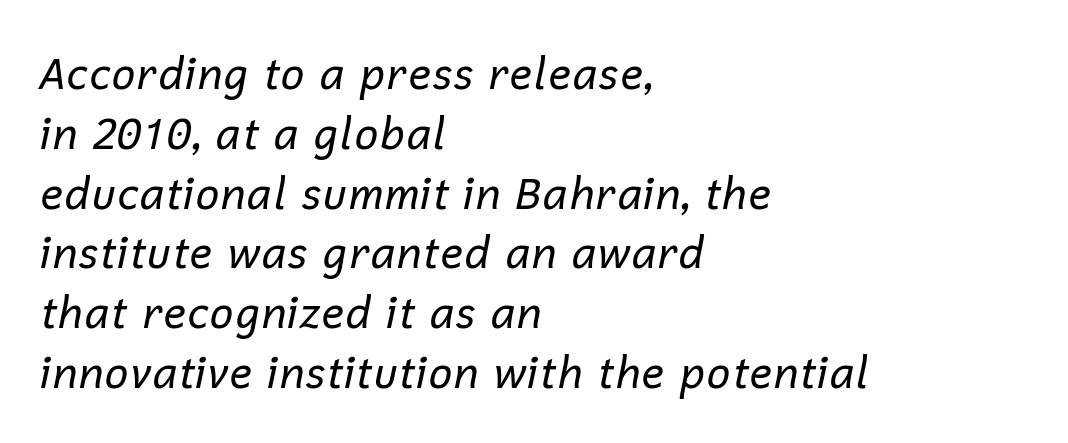
{"italic": "yes", "lean": "right", "slant_degrees": 12, "bold": "no", "weight": "regular", "width": "normal", "stroke_contrast": "low", "x_height": "medium", "monospaced": "no", "underline": "no", "align": "left", "line_spacing": "normal", "line_spacing_ratio": 1.39, "letter_spacing": "normal", "letter_spacing_em": 0.0, "glyph_px": 43}
